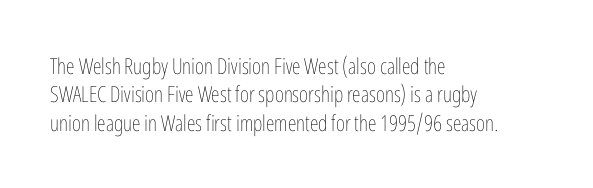
Q: Is the text bold? A: No.
Q: Is the text italic (slanted)? A: No, it is upright.
Q: Is the text underlined? A: No.
Q: How is the paragraph aligned? A: Left-aligned.
Q: Is the spacing between letters normal or unusually wide? A: Normal.
Q: Is the spacing between lines tight, normal or loose? A: Normal.
